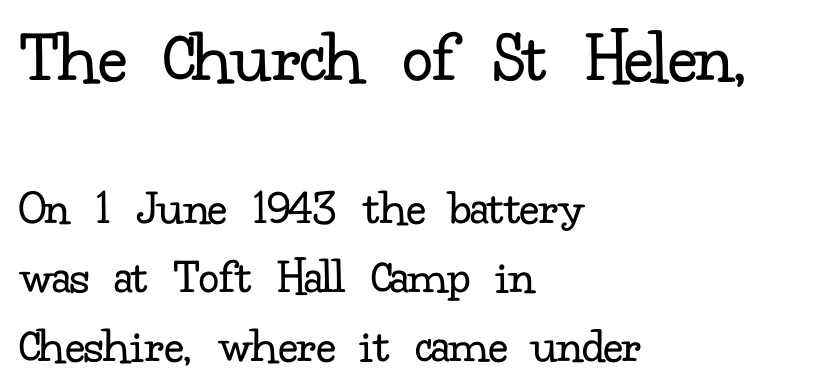
The image shows 76 px regular-weight serif type, upright; set left-aligned, normal line spacing (1.35x), normal letter spacing, not underlined; the first (top) block is 1.49x larger; low stroke contrast and a small x-height.
